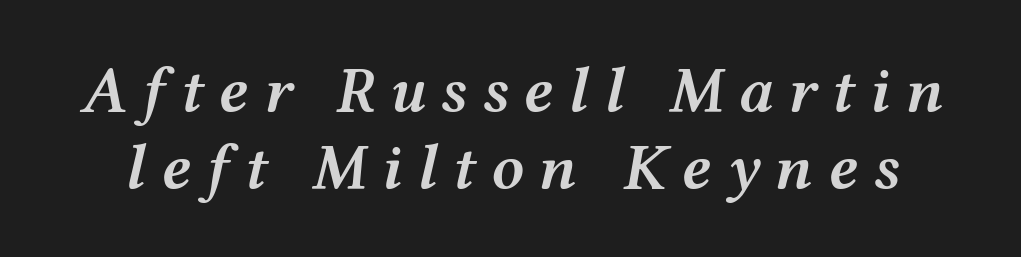
{"italic": "yes", "lean": "right", "slant_degrees": 12, "bold": "semi", "weight": "semibold", "width": "wide", "stroke_contrast": "medium", "x_height": "medium", "monospaced": "no", "underline": "no", "line_spacing_ratio": 1.19, "letter_spacing": "wide", "letter_spacing_em": 0.22, "glyph_px": 65}
